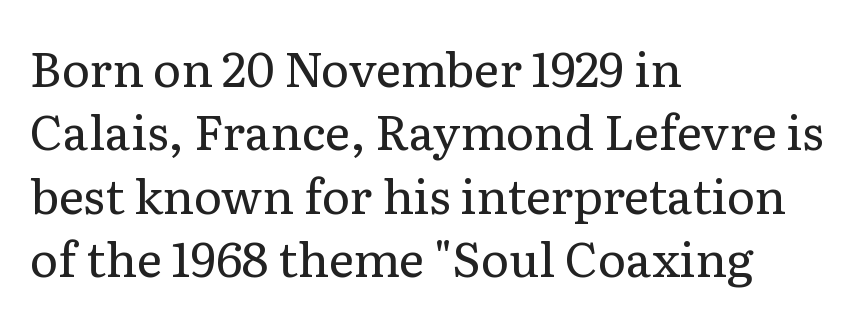
Designer's note — italics off, roman on. Check where the strokes stop: tiny serifs finish them off. The tracking reads as untouched default to a designer's eye. Any mark beneath the type? The region is blank.
